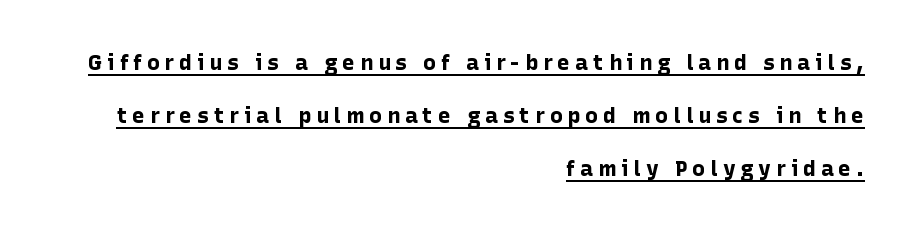
Visually the block forms a straight wall on the right and a jagged coastline on the left. The strokes are fattened all the way to bold. Every character sits straight up, as roman type does. This rendering widens character spacing well past its baseline value.
